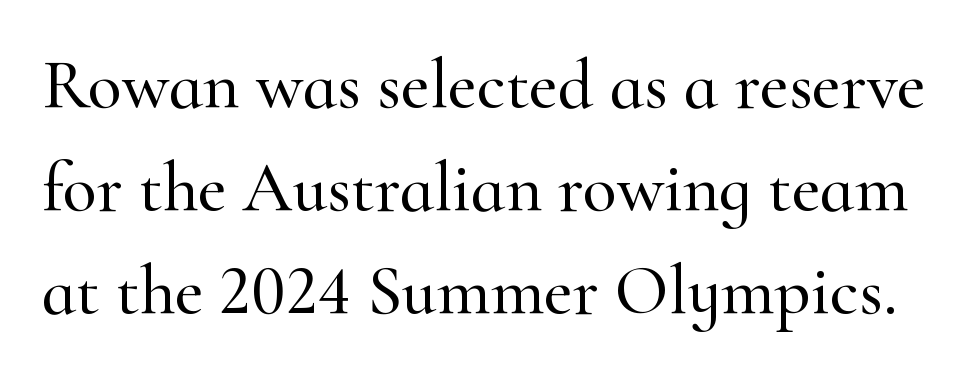
The face used here is proportionally spaced, like ordinary book or web type. Successive baselines arrive at the customary interval. Here the glyphs are tracked normally, forming tight word shapes. Has an underline been added? It has not. Serifs: yes, visible at the terminals of the letterforms.
